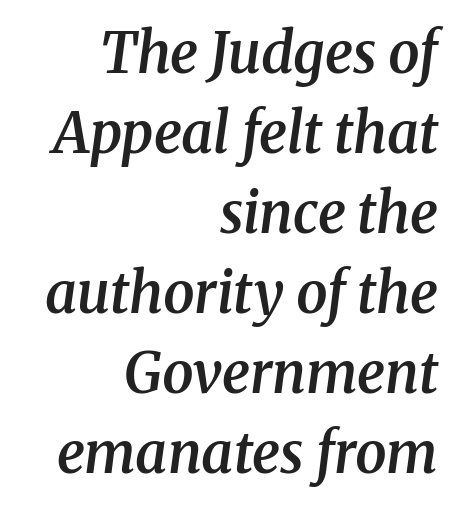
The image shows 56 px semibold serif type, italic (leaning right); set right-aligned, normal line spacing (1.43x), normal letter spacing, not underlined; medium stroke contrast and a medium x-height.
